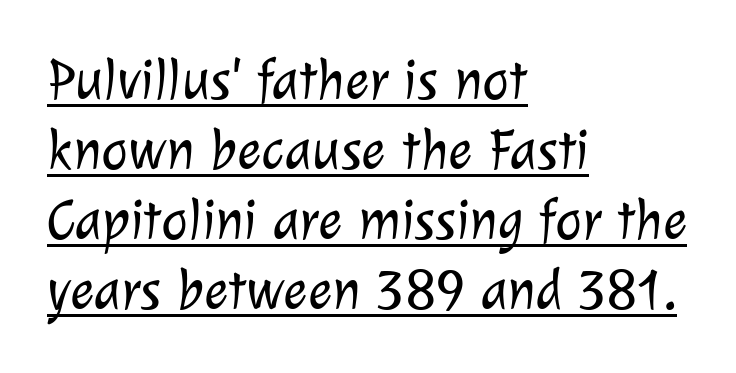
{"serif": "no", "bold": "no", "weight": "light", "width": "normal", "stroke_contrast": "low", "x_height": "medium", "monospaced": "no", "underline": "yes", "align": "left", "line_spacing_ratio": 1.23, "letter_spacing": "normal", "letter_spacing_em": 0.0, "glyph_px": 57}
